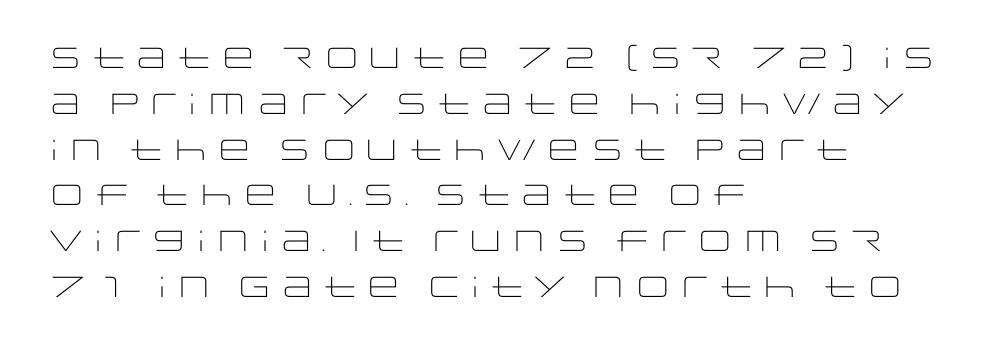
{"serif": "no", "italic": "no", "bold": "no", "weight": "light", "width": "wide", "stroke_contrast": "low", "x_height": "large", "monospaced": "no", "underline": "no", "align": "left", "line_spacing": "normal", "line_spacing_ratio": 1.58, "letter_spacing": "normal", "letter_spacing_em": 0.0, "glyph_px": 29}
